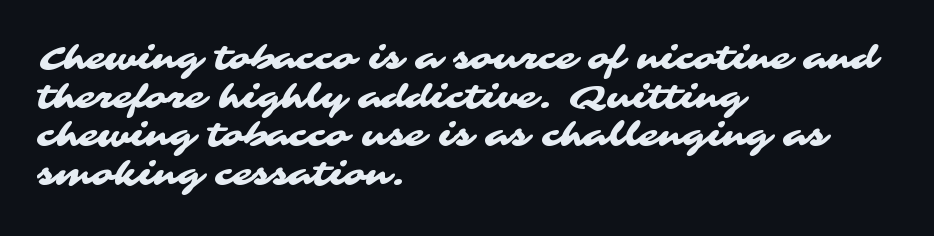
Q: Is the typeface a serif or a sans-serif typeface? A: Sans-serif.
Q: Is the text underlined? A: No.
Q: How is the paragraph aligned? A: Left-aligned.
Q: Is the spacing between letters normal or unusually wide? A: Normal.
Q: Width (condensed, normal, or wide)? A: Wide.
Q: Stroke contrast? A: Medium.
Q: x-height? A: Medium.
Q: Monospaced? A: No.
